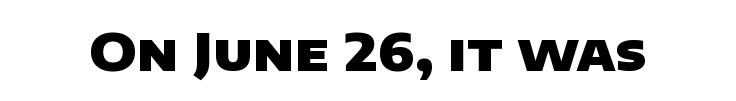
{"serif": "no", "bold": "yes", "weight": "heavy", "width": "wide", "stroke_contrast": "low", "x_height": "large", "monospaced": "no", "underline": "no", "letter_spacing": "normal", "letter_spacing_em": 0.0, "glyph_px": 51}
